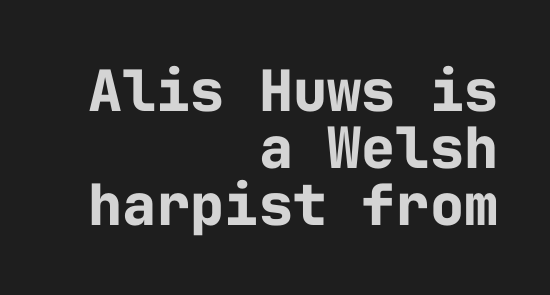
Which margin do the lines hug? The right one — the left edge is uneven. These lines huddle together more closely than default settings would place them. Note the uniform advance width — an 'i' takes as much space as an 'm'. Tall strokes in this sample are plumb rather than angled. Check where the strokes stop: nothing finishes them off — pure sans. The rendering uses a bold face; every stroke is thick and dark.
